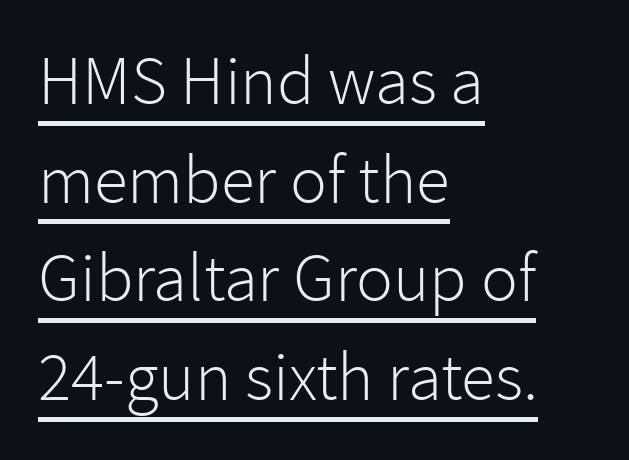
Q: Is the text bold? A: No.
Q: Is the text italic (slanted)? A: No, it is upright.
Q: Is the typeface a serif or a sans-serif typeface? A: Sans-serif.
Q: Is the text underlined? A: Yes.
Q: How is the paragraph aligned? A: Left-aligned.
Q: Is the spacing between letters normal or unusually wide? A: Normal.
Q: Is the spacing between lines tight, normal or loose? A: Normal.
Q: Width (condensed, normal, or wide)? A: Normal.
Q: Stroke contrast? A: Low.
Q: x-height? A: Medium.
Q: Monospaced? A: No.
